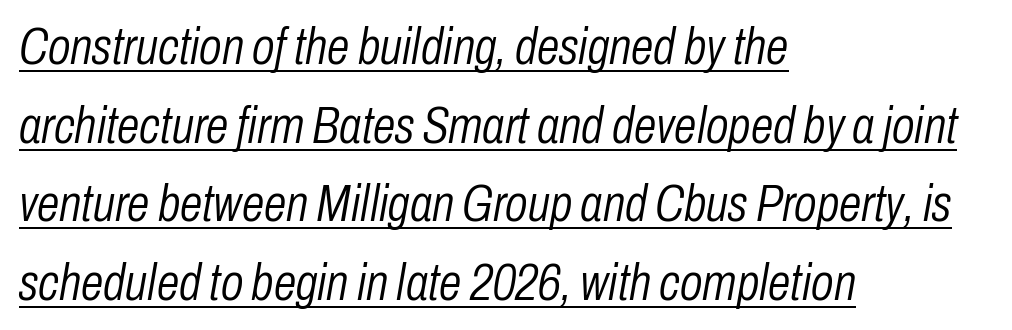
Is the stroke heavy? The answer is a plain regular-or-lighter. You could call the tracking neutral — neither tight nor loose. Quick note: italic. Regarding leading, the lines here are spaced in the standard way. This sample has the flowing, uneven cadence of proportional lettering. The setting favours the left margin, as ordinary paragraphs usually do.
